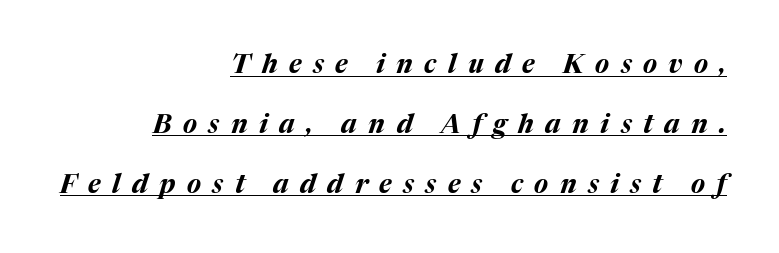
These characters rest on top of a visible drawn line. In terms of posture, this sample is oblique. Whoever set this chose breathing room over compactness in the vertical rhythm. Horizontal alignment here is rightward, an uncommon choice for prose. These lines carry a lot of weight — the face is fully bold. Short note: letters widely spaced.
